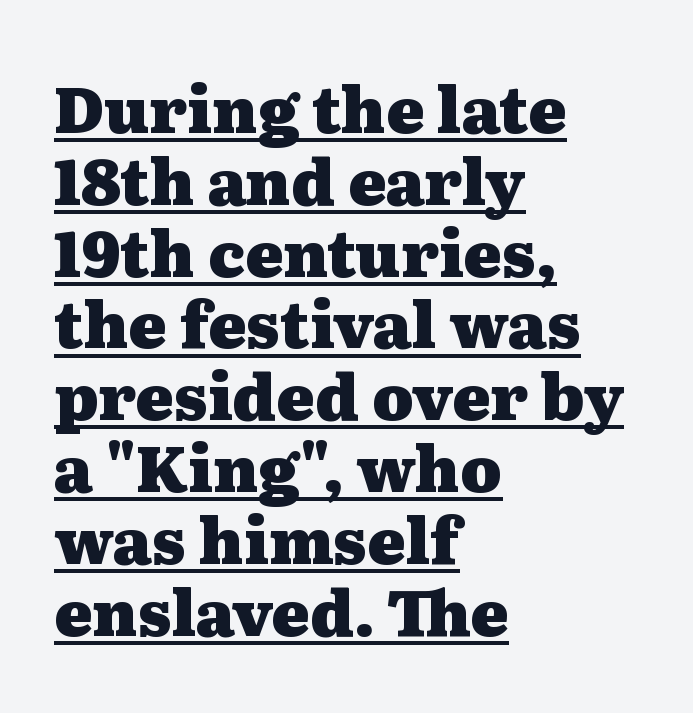
The image shows 63 px heavy, wide serif type, upright; set left-aligned, tight line spacing (1.14x), normal letter spacing, underlined; medium stroke contrast and a medium x-height.
